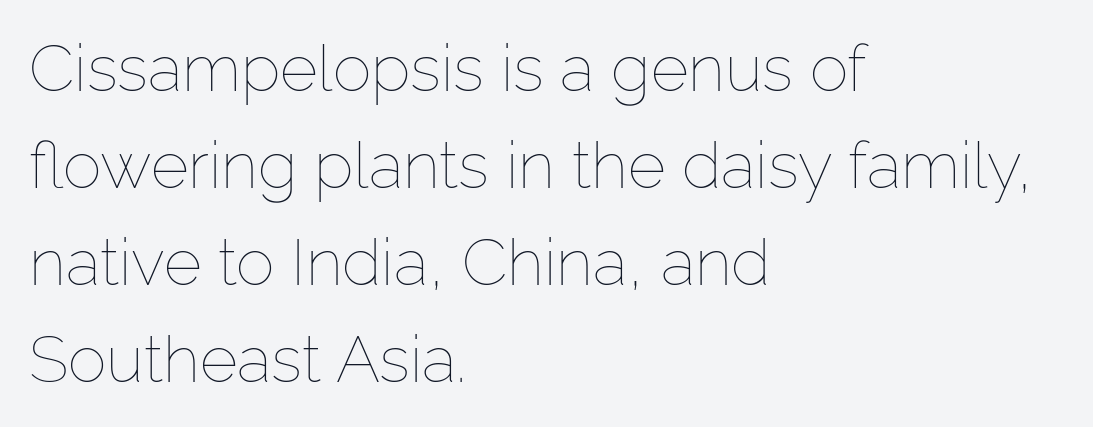
Q: Is the text bold? A: No.
Q: Is the text italic (slanted)? A: No, it is upright.
Q: Is the text underlined? A: No.
Q: How is the paragraph aligned? A: Left-aligned.
Q: Is the spacing between letters normal or unusually wide? A: Normal.
Q: Is the spacing between lines tight, normal or loose? A: Normal.
Q: Width (condensed, normal, or wide)? A: Normal.
Q: Stroke contrast? A: Low.
Q: x-height? A: Medium.
Q: Monospaced? A: No.
